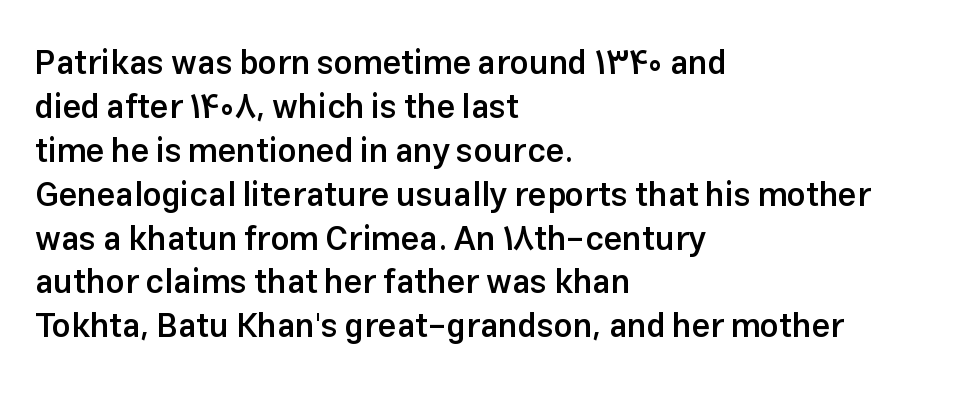
The image shows 33 px semibold sans-serif type, upright; set left-aligned, normal line spacing (1.33x), normal letter spacing, not underlined; low stroke contrast and a medium x-height.
